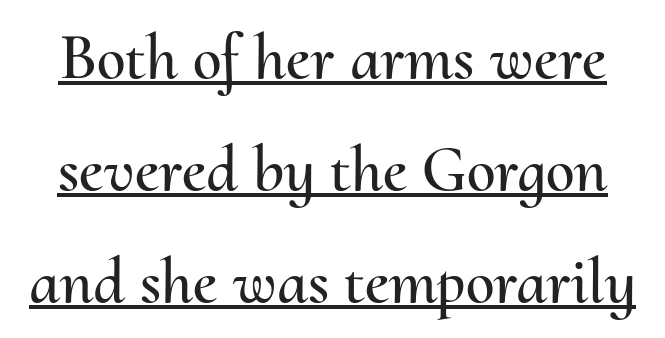
{"italic": "no", "width": "normal", "stroke_contrast": "medium", "x_height": "small", "monospaced": "no", "underline": "yes", "line_spacing_ratio": 1.72, "letter_spacing": "normal", "letter_spacing_em": 0.0, "glyph_px": 65}
